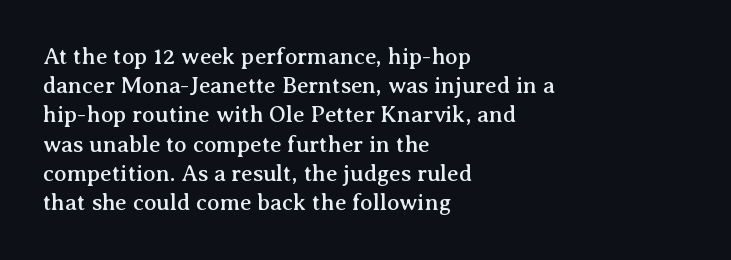
Interline gaps are of average width in this sample. Short note: letters normally spaced. Posture: vertical. The strip under each line holds only bare page. Which margin do the lines hug? The left one — the right edge is uneven.
